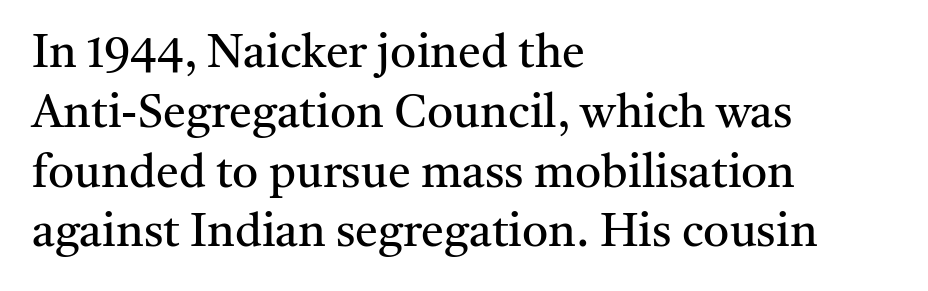
The image shows 46 px regular-weight serif type, upright; set left-aligned, normal line spacing (1.3x), normal letter spacing, not underlined; medium stroke contrast and a medium x-height.
